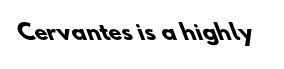
The image shows 21 px bold type; set normal letter spacing, not underlined.
